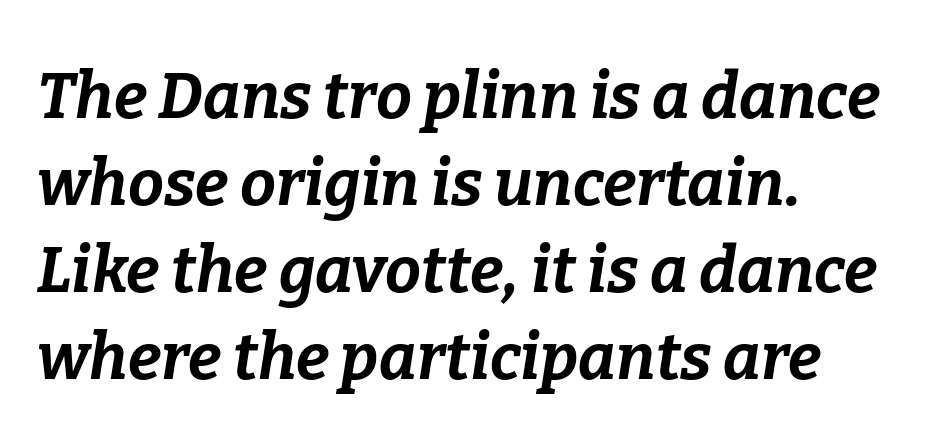
Q: Is the text bold? A: Yes.
Q: Is the text italic (slanted)? A: Yes, it leans right by about 9 degrees.
Q: Is the text underlined? A: No.
Q: How is the paragraph aligned? A: Left-aligned.
Q: Is the spacing between letters normal or unusually wide? A: Normal.
Q: Is the spacing between lines tight, normal or loose? A: Normal.
Q: Width (condensed, normal, or wide)? A: Normal.
Q: Stroke contrast? A: Low.
Q: x-height? A: Medium.
Q: Monospaced? A: No.
